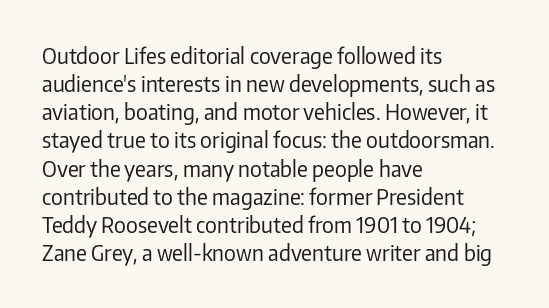
The image shows 21 px text type, upright; set left-aligned, normal line spacing (1.34x), normal letter spacing, not underlined.
